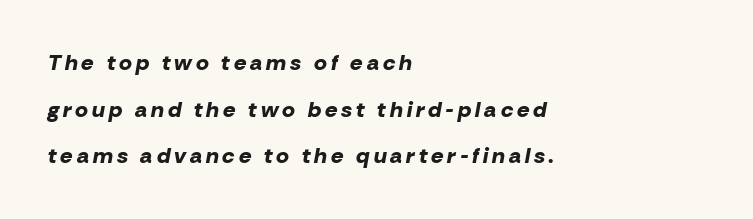
The image shows 22 px bold type, italic (leaning right); set left-aligned, loose line spacing (2.12x), not underlined.
